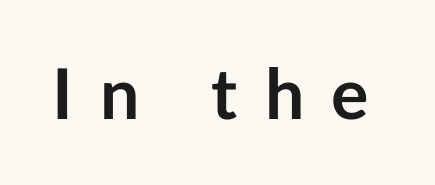
Q: Is the text bold? A: Yes.
Q: Is the text italic (slanted)? A: No, it is upright.
Q: Is the typeface a serif or a sans-serif typeface? A: Sans-serif.
Q: Is the text underlined? A: No.
Q: Is the spacing between letters normal or unusually wide? A: Unusually wide.
Q: Width (condensed, normal, or wide)? A: Normal.
Q: Stroke contrast? A: Low.
Q: x-height? A: Medium.
Q: Monospaced? A: No.
